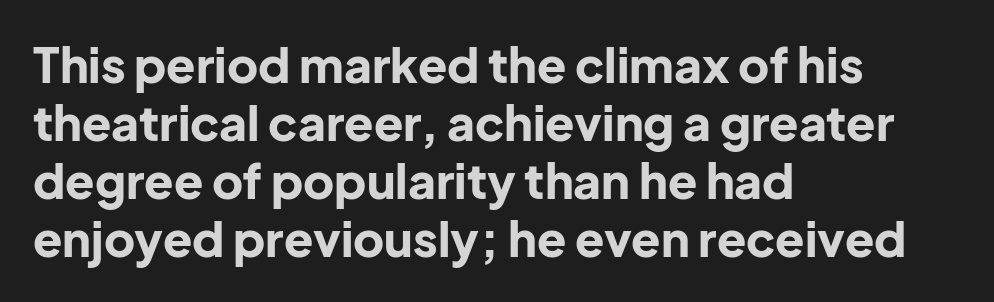
Q: Is the text bold? A: Yes.
Q: Is the text italic (slanted)? A: No, it is upright.
Q: Is the typeface a serif or a sans-serif typeface? A: Sans-serif.
Q: Is the text underlined? A: No.
Q: How is the paragraph aligned? A: Left-aligned.
Q: Is the spacing between letters normal or unusually wide? A: Normal.
Q: Width (condensed, normal, or wide)? A: Normal.
Q: Stroke contrast? A: Low.
Q: x-height? A: Medium.
Q: Monospaced? A: No.
